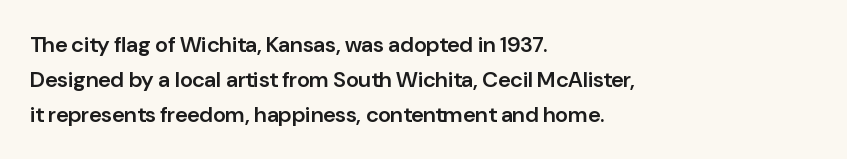
Rows of type keep a routine distance in the vertical direction. Tracking here is standard; glyphs follow each other at the usual distance. Ascenders rise straight up at ninety degrees. A fair bit of extra ink — the face is semibold, not bold.
